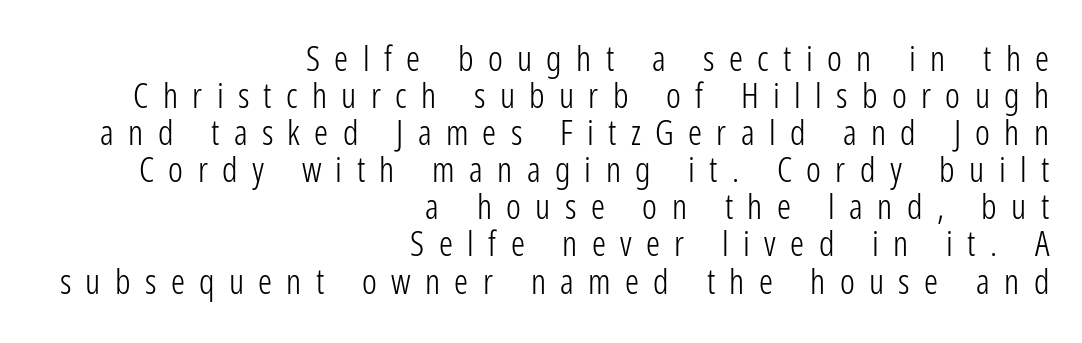
Q: Is the text bold? A: No.
Q: Is the text italic (slanted)? A: No, it is upright.
Q: Is the typeface a serif or a sans-serif typeface? A: Sans-serif.
Q: Is the text underlined? A: No.
Q: How is the paragraph aligned? A: Right-aligned.
Q: Is the spacing between letters normal or unusually wide? A: Unusually wide.
Q: Is the spacing between lines tight, normal or loose? A: Tight.
Q: Width (condensed, normal, or wide)? A: Condensed.
Q: Stroke contrast? A: Low.
Q: x-height? A: Medium.
Q: Monospaced? A: No.
